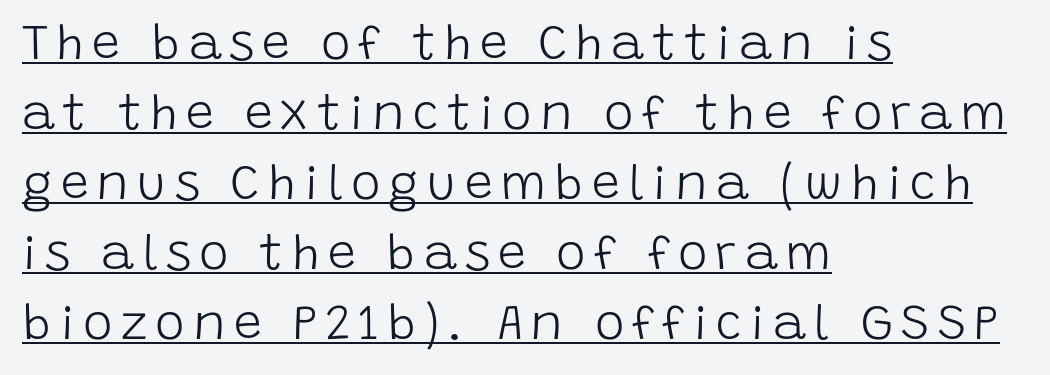
{"serif": "no", "italic": "no", "bold": "no", "weight": "light", "width": "normal", "stroke_contrast": "low", "x_height": "large", "monospaced": "no", "underline": "yes", "align": "left", "line_spacing": "normal", "line_spacing_ratio": 1.4, "glyph_px": 50}
